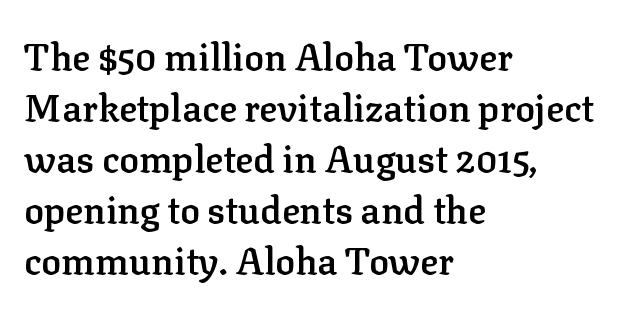
{"serif": "yes", "italic": "no", "bold": "semi", "weight": "semibold", "width": "normal", "stroke_contrast": "low", "x_height": "medium", "monospaced": "no", "underline": "no", "align": "left", "line_spacing": "normal", "line_spacing_ratio": 1.38, "letter_spacing": "normal", "letter_spacing_em": 0.0, "glyph_px": 37}
